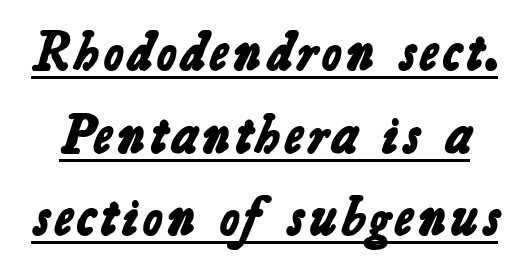
The letterforms sit shoulder to shoulder at normal distance. Vertical spacing — default. Font category for this specimen: sans-serif. In terms of weight, the rendering is a true, heavy bold.
